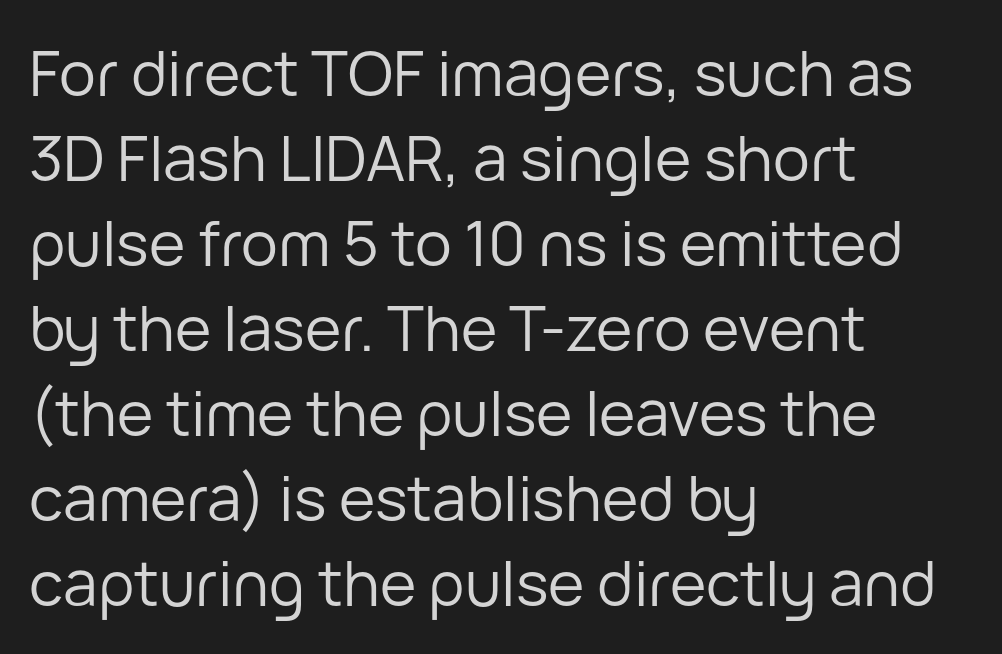
{"serif": "no", "italic": "no", "bold": "no", "weight": "regular", "width": "normal", "stroke_contrast": "low", "x_height": "medium", "monospaced": "no", "underline": "no", "align": "left", "line_spacing": "normal", "line_spacing_ratio": 1.37, "letter_spacing": "normal", "letter_spacing_em": 0.0, "glyph_px": 62}
